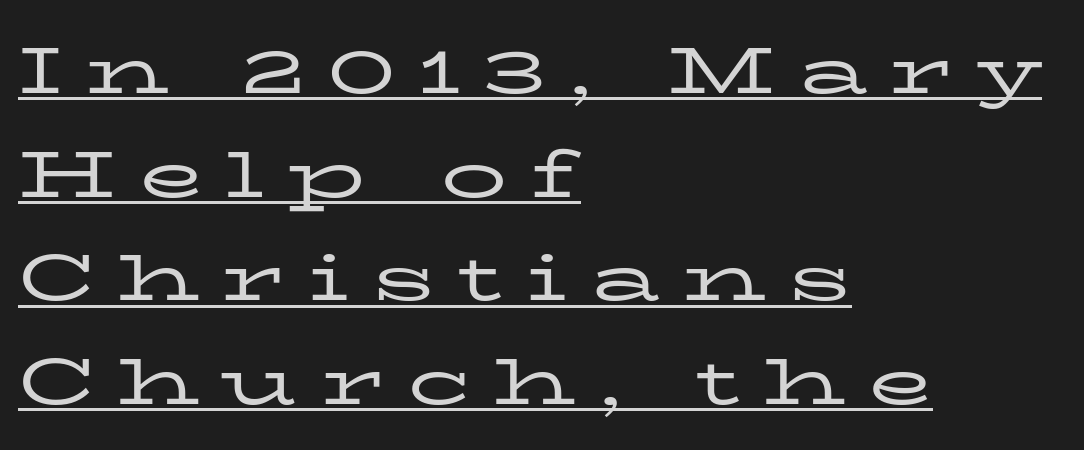
When letters stand straight like this, we call the style roman or upright. Serifs: yes, visible at the terminals of the letterforms. Where is the straight margin? On the left. You could not count columns in this text — the font is proportionally spaced. Is there an underline? Yes — a line sits under the letters. Each word looks stretched out because of the extra space between its letters.
